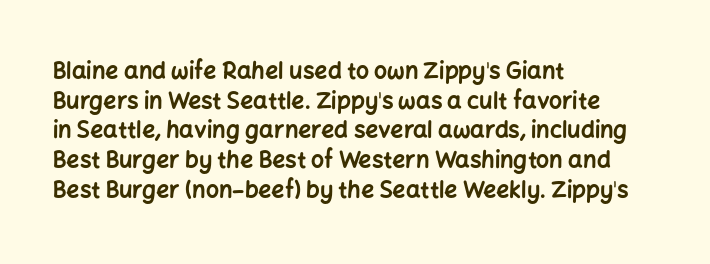
Q: Is the text bold? A: Yes.
Q: Is the text italic (slanted)? A: No, it is upright.
Q: Is the text underlined? A: No.
Q: How is the paragraph aligned? A: Left-aligned.
Q: Is the spacing between letters normal or unusually wide? A: Normal.
Q: Is the spacing between lines tight, normal or loose? A: Normal.
